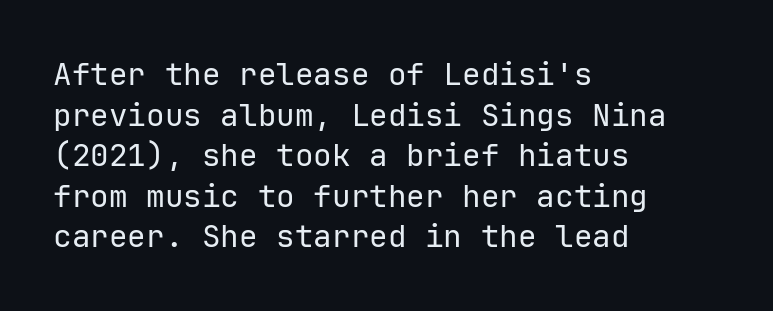
Q: Is the text bold? A: No.
Q: Is the text italic (slanted)? A: No, it is upright.
Q: Is the typeface a serif or a sans-serif typeface? A: Sans-serif.
Q: Is the text underlined? A: No.
Q: How is the paragraph aligned? A: Left-aligned.
Q: Is the spacing between letters normal or unusually wide? A: Normal.
Q: Is the spacing between lines tight, normal or loose? A: Normal.
Q: Width (condensed, normal, or wide)? A: Normal.
Q: Stroke contrast? A: Low.
Q: x-height? A: Medium.
Q: Monospaced? A: Yes.
